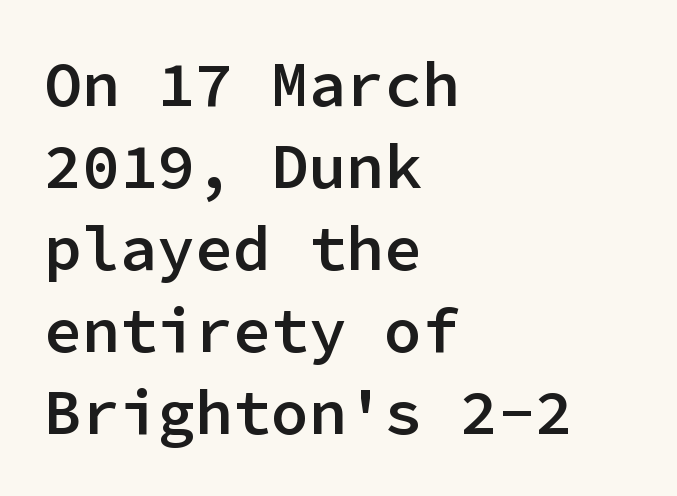
{"serif": "no", "italic": "no", "bold": "semi", "weight": "semibold", "width": "normal", "stroke_contrast": "low", "x_height": "medium", "monospaced": "yes", "underline": "no", "align": "left", "line_spacing": "normal", "line_spacing_ratio": 1.3, "letter_spacing": "normal", "letter_spacing_em": 0.0, "glyph_px": 63}
